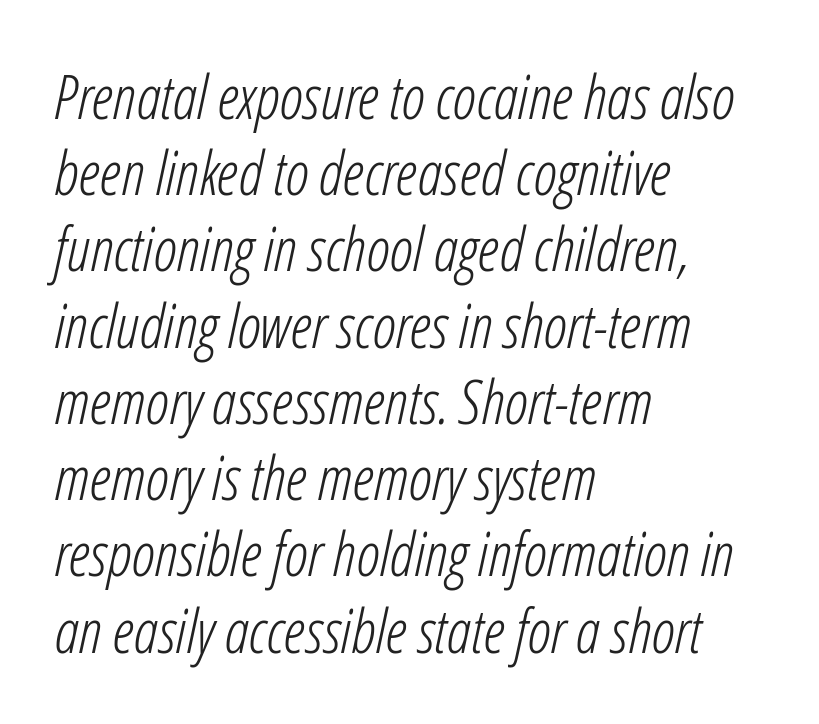
The image shows 61 px light, condensed type, italic (leaning right); set left-aligned, normal line spacing (1.25x), normal letter spacing, not underlined; low stroke contrast and a medium x-height.
